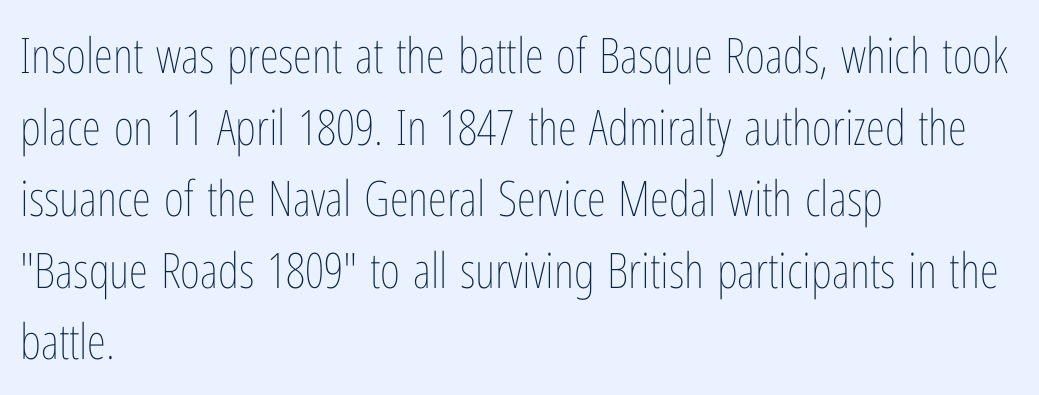
{"italic": "no", "bold": "no", "weight": "thin", "width": "condensed", "stroke_contrast": "low", "x_height": "medium", "monospaced": "no", "underline": "no", "align": "left", "line_spacing": "normal", "line_spacing_ratio": 1.46, "letter_spacing": "normal", "letter_spacing_em": 0.0, "glyph_px": 49}
